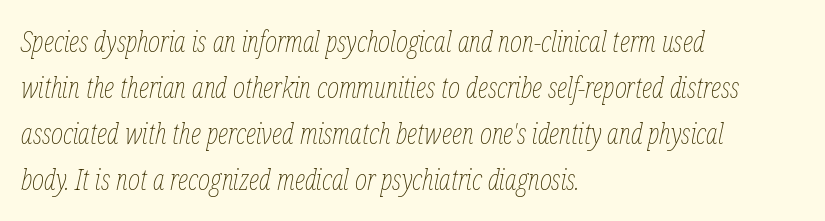
This sample keeps an unexceptional amount of space between lines. Summary of weight: not heavy and not bold. The paragraph shown leans on its left margin. Looking at the ascenders, they clearly lean. Note the varied advance widths — an 'i' is clearly narrower than an 'm'.
